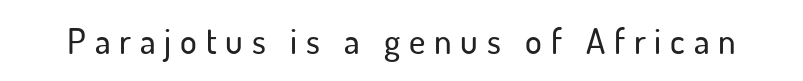
Q: Is the text italic (slanted)? A: No, it is upright.
Q: Is the typeface a serif or a sans-serif typeface? A: Sans-serif.
Q: Is the text underlined? A: No.
Q: Is the spacing between letters normal or unusually wide? A: Unusually wide.
Q: Width (condensed, normal, or wide)? A: Normal.
Q: Stroke contrast? A: Low.
Q: x-height? A: Small.
Q: Monospaced? A: No.
